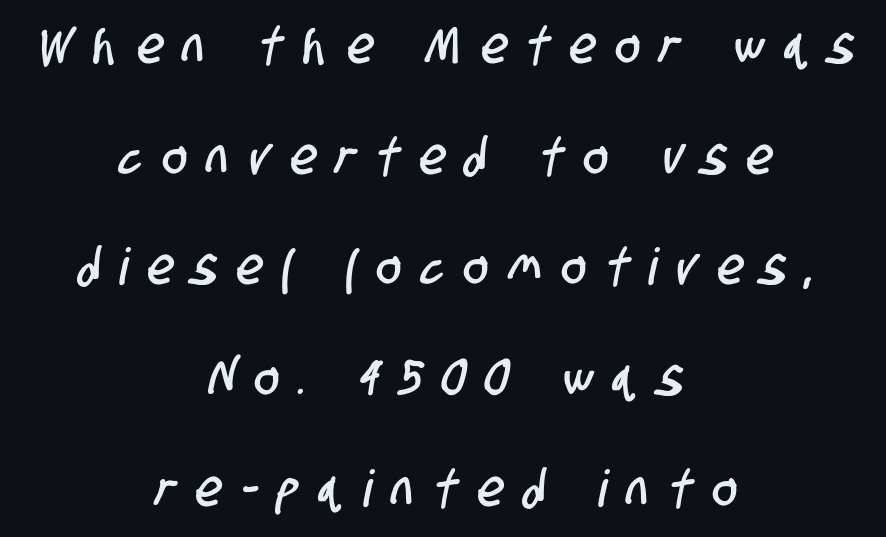
Font category for this specimen: sans-serif. Does extra space separate the letters? Yes, quite a lot of it. Is this a fixed-width face? No — the glyphs have proportional, varying widths. Centered paragraph, ragged on both sides.
